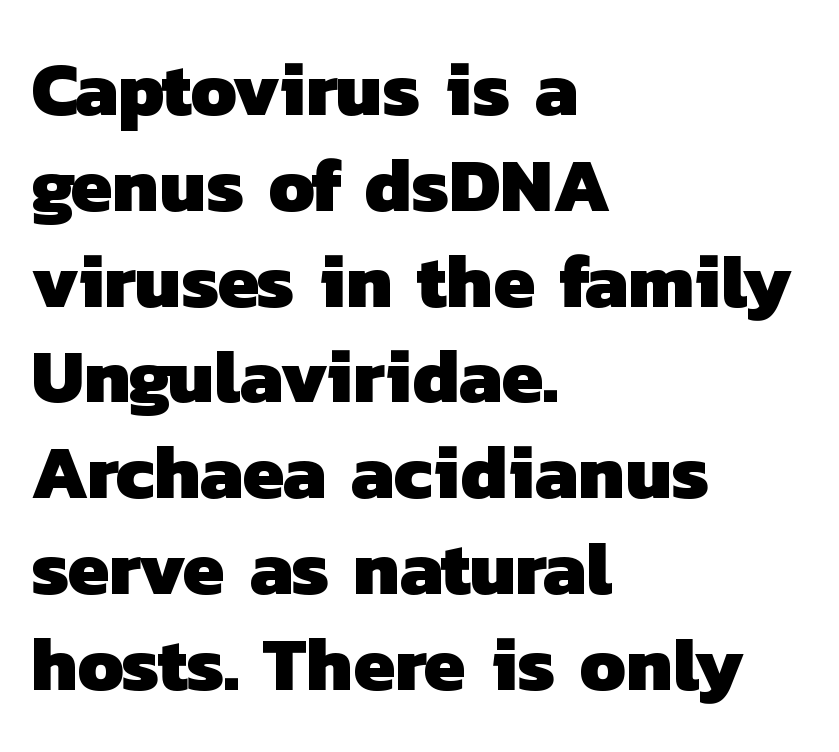
Q: Is the text bold? A: Yes.
Q: Is the typeface a serif or a sans-serif typeface? A: Sans-serif.
Q: Is the text underlined? A: No.
Q: How is the paragraph aligned? A: Left-aligned.
Q: Is the spacing between letters normal or unusually wide? A: Normal.
Q: Is the spacing between lines tight, normal or loose? A: Normal.
Q: Width (condensed, normal, or wide)? A: Normal.
Q: Stroke contrast? A: Low.
Q: x-height? A: Medium.
Q: Monospaced? A: No.
